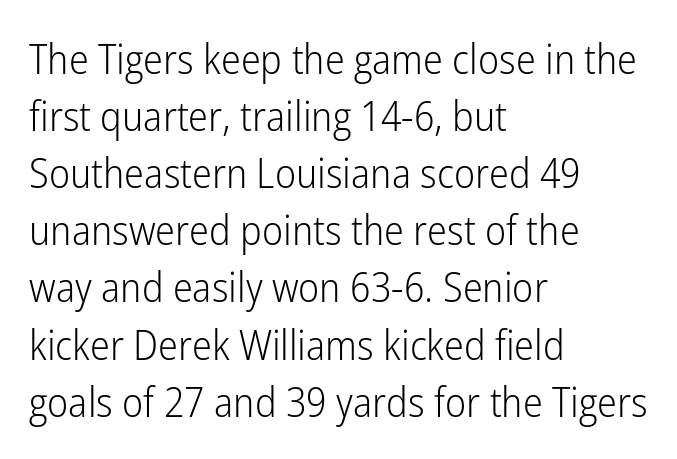
This rendering features lettering with no underline. In CSS terms this would be text-align: left. Note: no serifs on the glyphs. Observe the ordinary spacing: letters are neighbours, not strangers. Heaviness? Minimal to ordinary, like unemphasized prose. Normally led — the rows are evenly, conventionally spaced.
